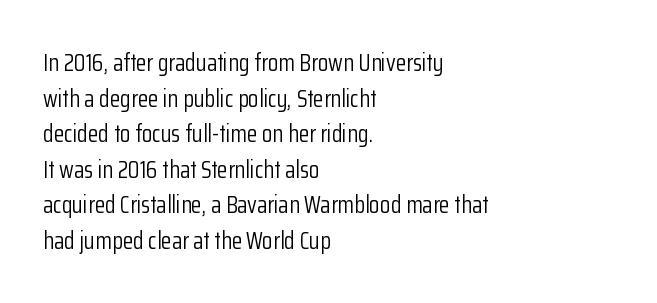
No italicization has been applied; the sample stays upright. Each line starts at the same left margin while the right side varies. Weight: regular or lighter. Compared with typical paragraphs, the rows here are spaced about the same. No extra tracking has been applied to these lines. Any mark beneath the type? The region is blank.
